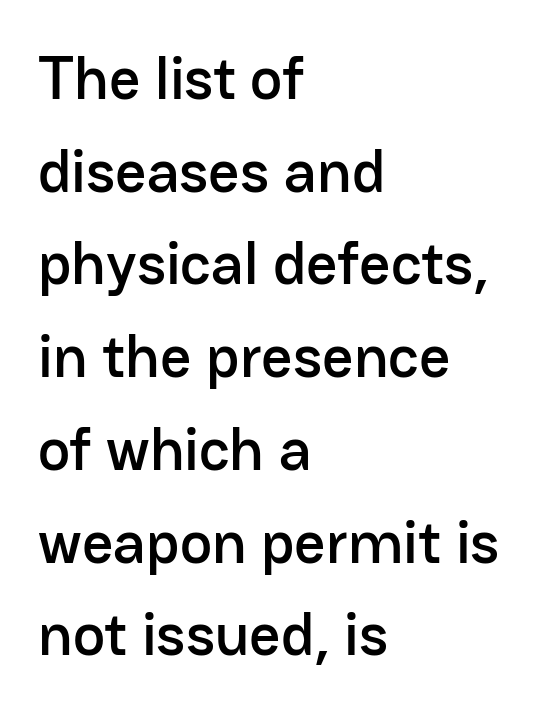
{"serif": "no", "italic": "no", "width": "normal", "stroke_contrast": "low", "x_height": "medium", "monospaced": "no", "underline": "no", "align": "left", "line_spacing": "normal", "line_spacing_ratio": 1.52, "letter_spacing": "normal", "letter_spacing_em": 0.0, "glyph_px": 61}
